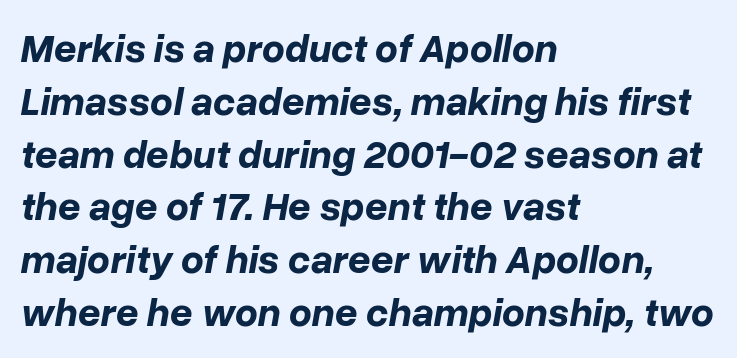
The image shows 40 px bold type, italic (leaning right); set left-aligned, normal line spacing (1.32x), normal letter spacing, not underlined; low stroke contrast and a medium x-height.
